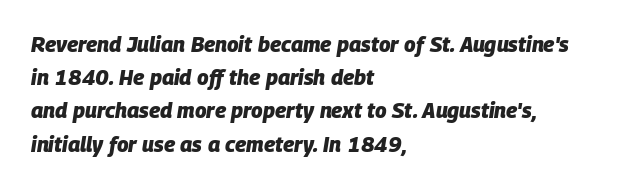
The image shows 21 px bold type, italic (leaning right); set left-aligned, normal line spacing (1.58x), normal letter spacing, not underlined.
